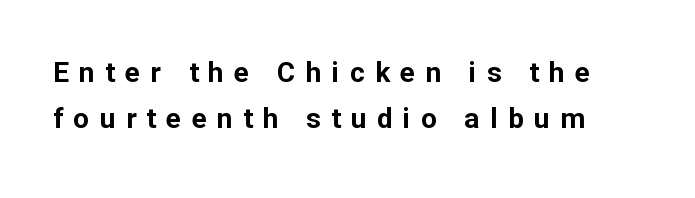
The image shows 28 px bold sans-serif type, upright; set normal line spacing (1.66x), unusually wide letter spacing (+0.37 em), not underlined; low stroke contrast and a medium x-height.
